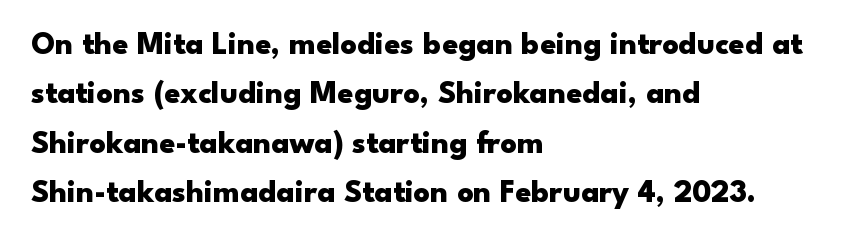
{"serif": "no", "italic": "no", "bold": "yes", "weight": "heavy", "width": "wide", "stroke_contrast": "low", "x_height": "small", "monospaced": "no", "underline": "no", "align": "left", "line_spacing": "normal", "line_spacing_ratio": 1.54, "letter_spacing": "normal", "letter_spacing_em": 0.0, "glyph_px": 32}
